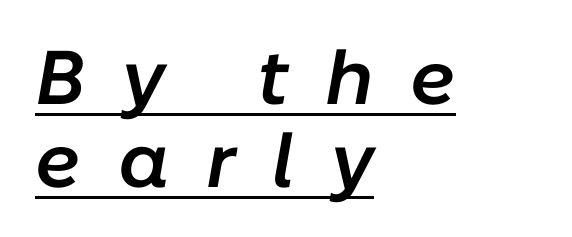
The image shows 76 px semibold type, italic (leaning right); set left-aligned, tight line spacing (1.09x), unusually wide letter spacing (+0.48 em), underlined; low stroke contrast and a medium x-height.
